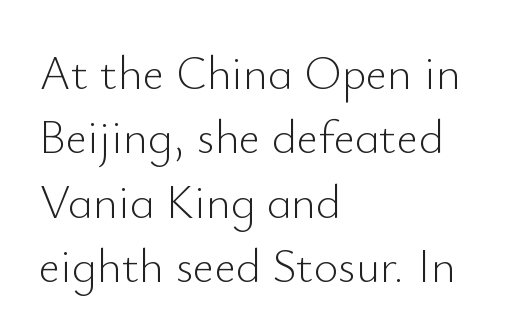
{"serif": "no", "italic": "no", "bold": "no", "weight": "light", "width": "normal", "stroke_contrast": "low", "x_height": "small", "monospaced": "no", "underline": "no", "align": "left", "line_spacing": "normal", "line_spacing_ratio": 1.37, "letter_spacing": "normal", "letter_spacing_em": 0.0, "glyph_px": 47}
